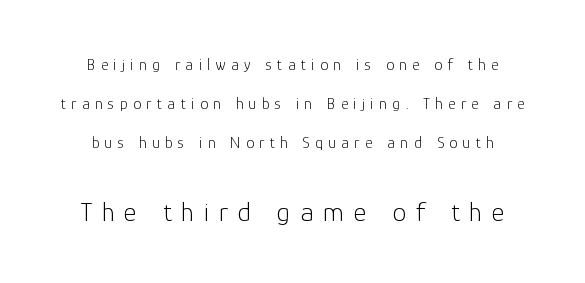
Reading top to bottom, the characters get bigger at the block break. Words appear elongated and porous because spacing is wide. You could not count columns in this text — the font is proportionally spaced. Vertical spacing — loose. Notice how the stems are strictly vertical — no italics here.
